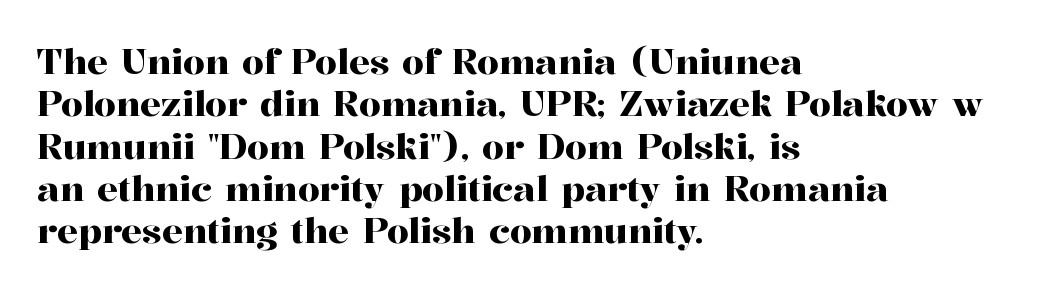
{"serif": "yes", "italic": "no", "width": "normal", "stroke_contrast": "high", "x_height": "medium", "monospaced": "no", "underline": "no", "align": "left", "line_spacing_ratio": 1.21, "letter_spacing": "normal", "letter_spacing_em": 0.0, "glyph_px": 35}
